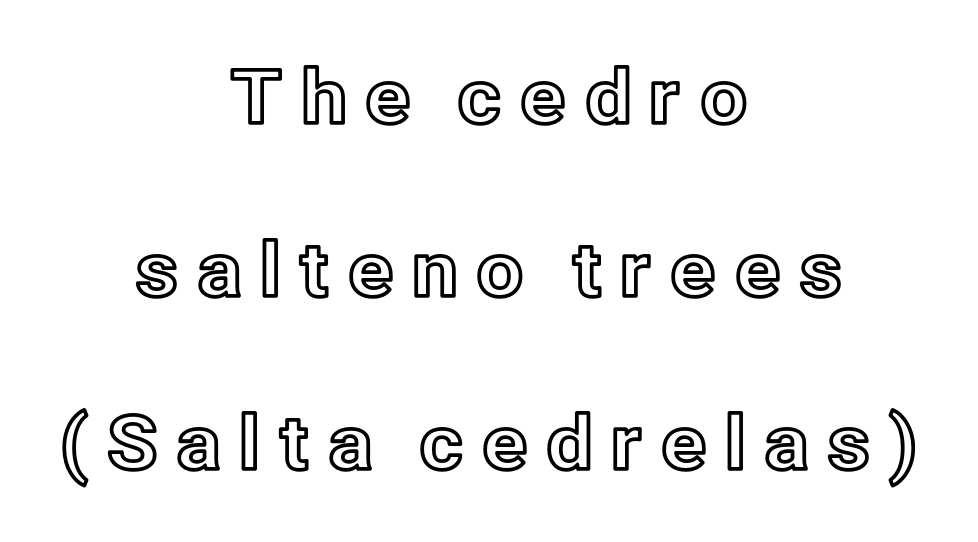
Q: Is the text italic (slanted)? A: No, it is upright.
Q: Is the text underlined? A: No.
Q: How is the paragraph aligned? A: Centered.
Q: Is the spacing between letters normal or unusually wide? A: Unusually wide.
Q: Is the spacing between lines tight, normal or loose? A: Loose.
Q: Width (condensed, normal, or wide)? A: Normal.
Q: x-height? A: Medium.
Q: Monospaced? A: No.
